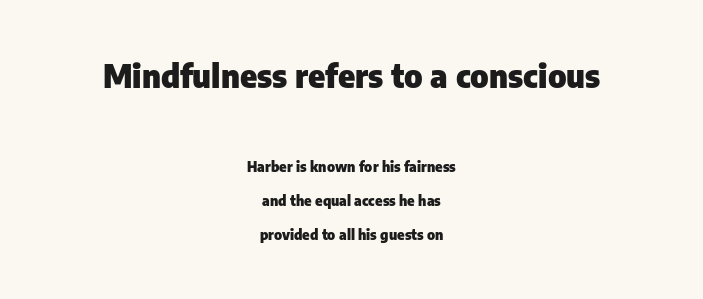
The compositor balanced each line on the midline. Typographic density is high because the face is bold. Unlike a traditional serif, this face leaves its strokes unadorned. The letters advance in unequal steps, a hallmark of proportional type. A bare baseline throughout the passage.
